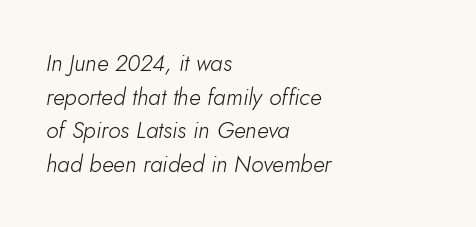
{"italic": "yes", "lean": "right", "slant_degrees": 5, "bold": "no", "underline": "no", "align": "left", "line_spacing": "normal", "line_spacing_ratio": 1.46, "letter_spacing": "normal", "letter_spacing_em": 0.0, "glyph_px": 23}
